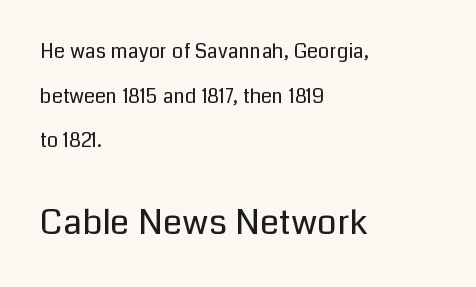
Vertical stems look standard width or narrower in stroke. It's the straight-up-and-down kind of type. Caption: upper text group reduced, lower text group enlarged. Typographically, this falls in the sans-serif category. A typesetter would call this zero additional tracking.
